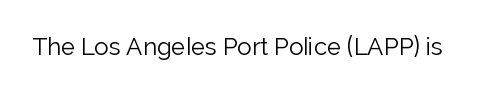
The image shows 24 px text type, upright; set normal letter spacing, not underlined.
